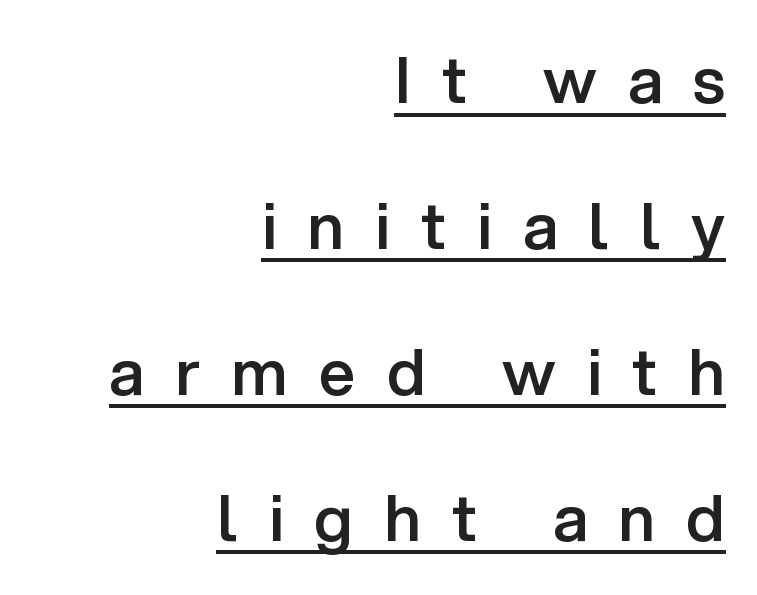
{"serif": "no", "italic": "no", "bold": "semi", "weight": "semibold", "width": "normal", "stroke_contrast": "low", "x_height": "medium", "monospaced": "no", "underline": "yes", "align": "right", "line_spacing": "loose", "line_spacing_ratio": 2.28, "letter_spacing": "wide", "letter_spacing_em": 0.49, "glyph_px": 64}
